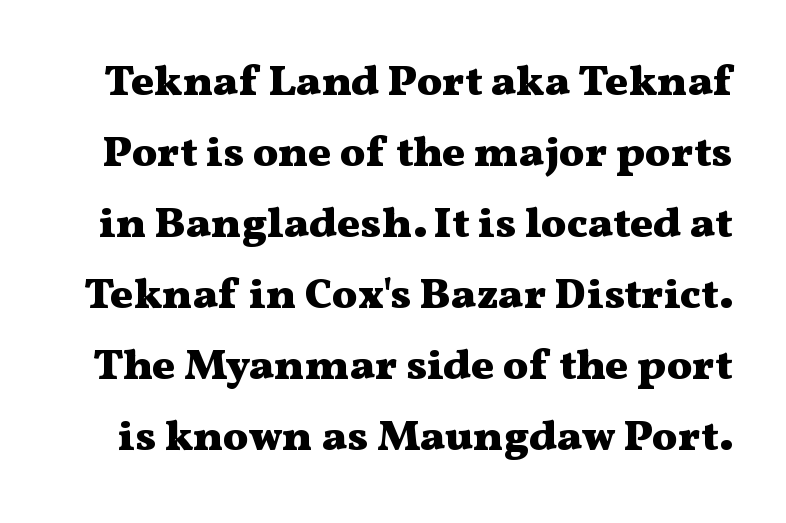
Q: Is the text bold? A: Yes.
Q: Is the text italic (slanted)? A: No, it is upright.
Q: Is the typeface a serif or a sans-serif typeface? A: Serif.
Q: Is the text underlined? A: No.
Q: Is the spacing between letters normal or unusually wide? A: Normal.
Q: Is the spacing between lines tight, normal or loose? A: Normal.
Q: Width (condensed, normal, or wide)? A: Wide.
Q: Stroke contrast? A: Medium.
Q: x-height? A: Medium.
Q: Monospaced? A: No.
